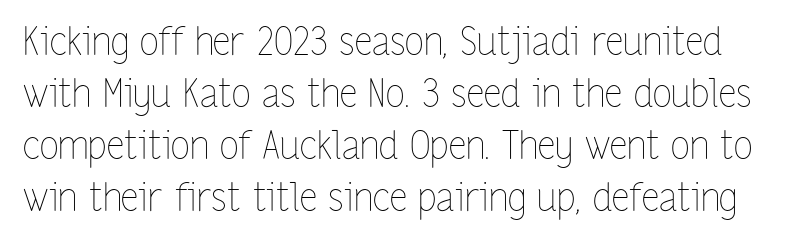
A typesetter would mark this as roman, not italic. The strip under each line holds only bare page. Regular leading. On a weight scale, this lands at 450 or below. The rendering uses natural spacing where letterforms have individual widths.
